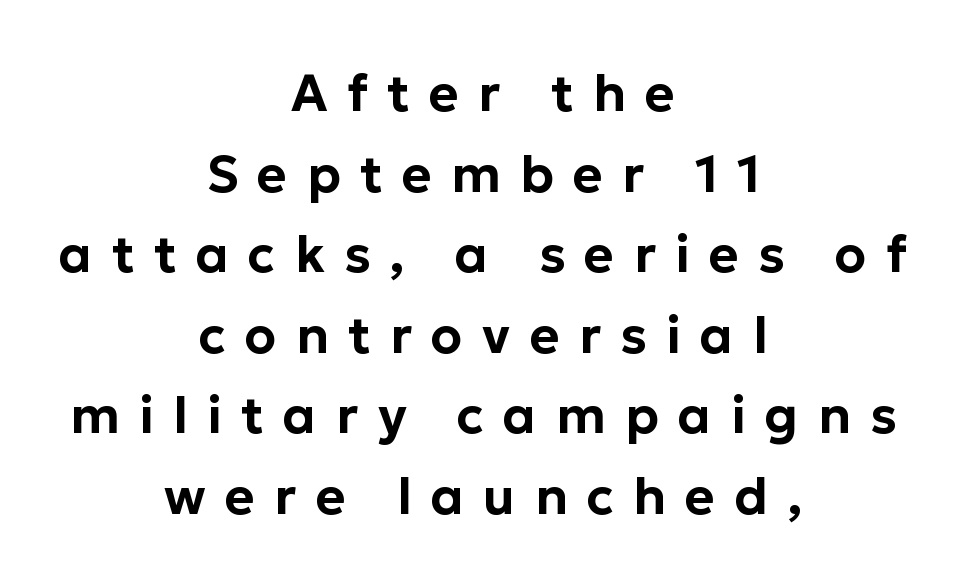
{"serif": "no", "italic": "no", "width": "normal", "stroke_contrast": "low", "x_height": "medium", "monospaced": "no", "underline": "no", "align": "center", "line_spacing": "normal", "line_spacing_ratio": 1.58, "letter_spacing": "wide", "letter_spacing_em": 0.38, "glyph_px": 51}
